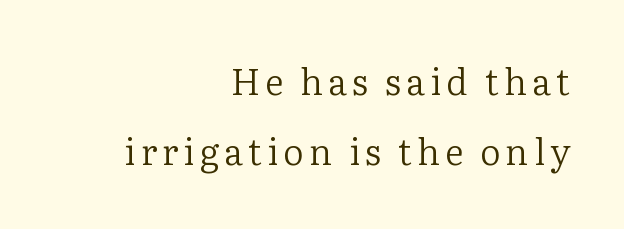
The zone under the glyphs is completely vacant. What's the leading like? Stretched, with rows far apart. Varying glyph widths throughout — classic text-font behaviour. Every stem runs plumb, perpendicular to the baseline. Stroke thickness stays within the range of a standard reading face or lighter. Classification — serif.
